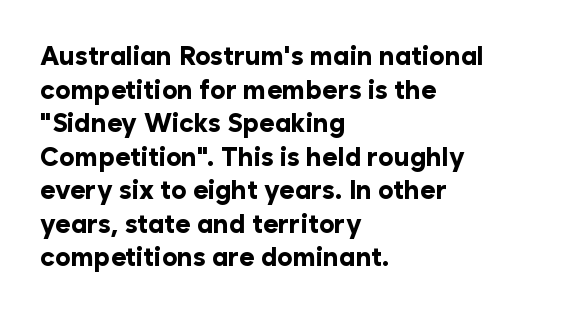
The image shows 26 px bold type, upright; set left-aligned, normal line spacing (1.29x), normal letter spacing, not underlined.
